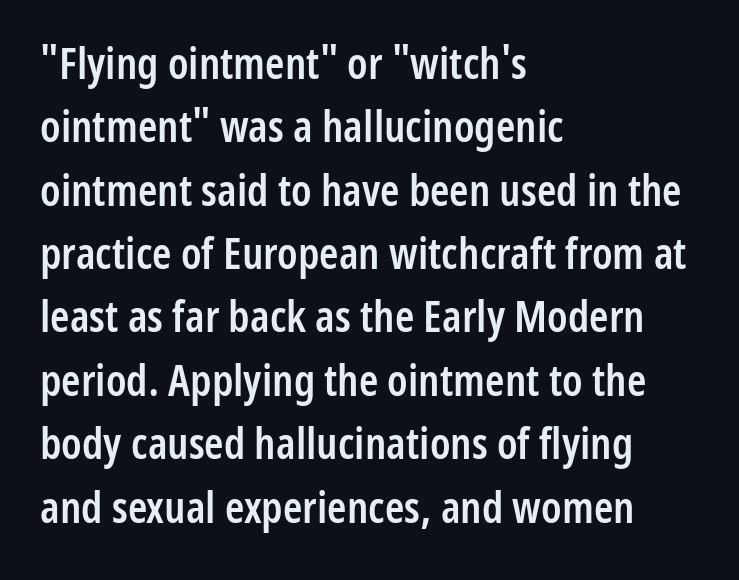
{"serif": "no", "italic": "no", "bold": "semi", "weight": "semibold", "width": "condensed", "stroke_contrast": "low", "x_height": "medium", "monospaced": "no", "underline": "no", "align": "left", "line_spacing": "normal", "line_spacing_ratio": 1.44, "letter_spacing": "normal", "letter_spacing_em": 0.0, "glyph_px": 44}
